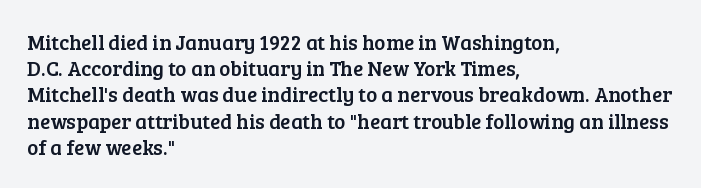
The image shows 21 px text type, upright; set left-aligned, normal line spacing (1.25x), normal letter spacing, not underlined.
